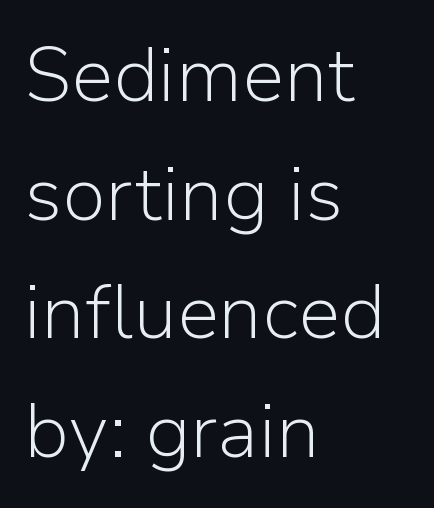
Q: Is the text bold? A: No.
Q: Is the text italic (slanted)? A: No, it is upright.
Q: Is the typeface a serif or a sans-serif typeface? A: Sans-serif.
Q: Is the text underlined? A: No.
Q: How is the paragraph aligned? A: Left-aligned.
Q: Is the spacing between letters normal or unusually wide? A: Normal.
Q: Is the spacing between lines tight, normal or loose? A: Normal.
Q: Width (condensed, normal, or wide)? A: Normal.
Q: Stroke contrast? A: Low.
Q: x-height? A: Medium.
Q: Monospaced? A: No.
